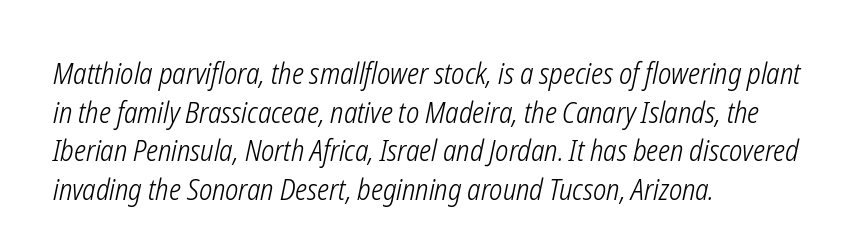
Q: Is the text bold? A: No.
Q: Is the text italic (slanted)? A: Yes, it leans right by about 12 degrees.
Q: Is the text underlined? A: No.
Q: How is the paragraph aligned? A: Left-aligned.
Q: Is the spacing between letters normal or unusually wide? A: Normal.
Q: Is the spacing between lines tight, normal or loose? A: Normal.
Q: Width (condensed, normal, or wide)? A: Condensed.
Q: Stroke contrast? A: Low.
Q: x-height? A: Medium.
Q: Monospaced? A: No.
